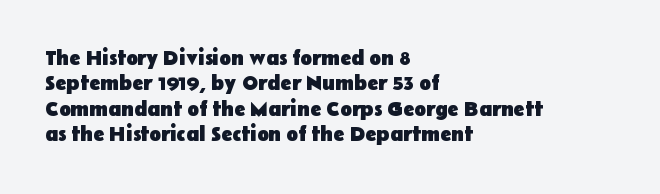
Q: Is the text bold? A: Yes.
Q: Is the text italic (slanted)? A: No, it is upright.
Q: Is the text underlined? A: No.
Q: How is the paragraph aligned? A: Left-aligned.
Q: Is the spacing between letters normal or unusually wide? A: Normal.
